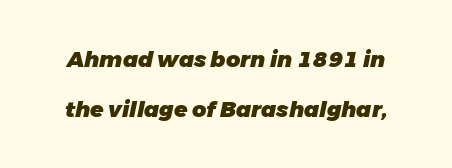
Look at the tracking — it's just the regular setting, nothing added. The face used here has a pronounced slope to its letters. Loosely led — the rows are spread out. The passage shown is emphatically bold. The area under the type is left untouched.
